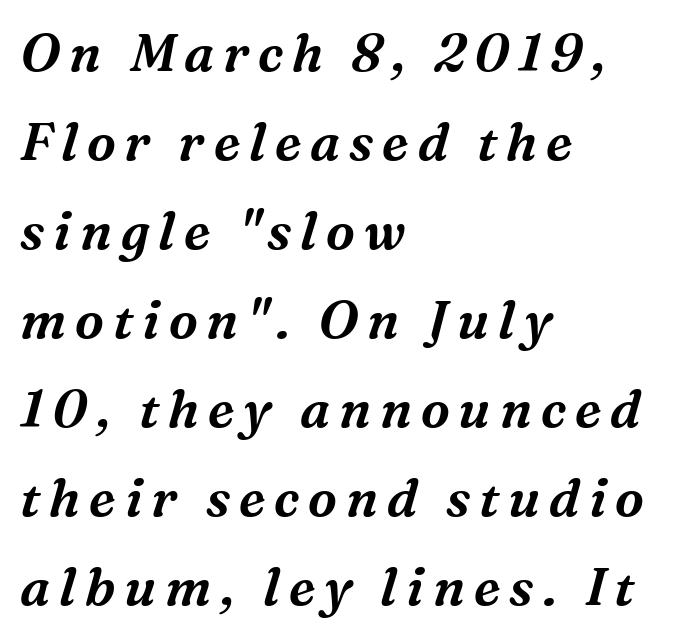
{"serif": "yes", "italic": "yes", "lean": "right", "slant_degrees": 16, "width": "normal", "stroke_contrast": "medium", "x_height": "medium", "monospaced": "no", "underline": "no", "align": "left", "line_spacing_ratio": 1.71, "glyph_px": 52}
